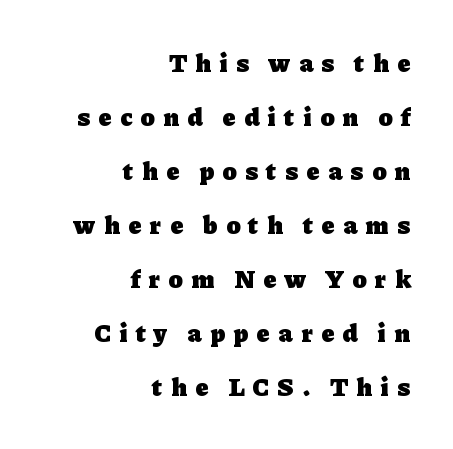
{"italic": "no", "bold": "yes", "underline": "no", "align": "right", "line_spacing": "loose", "line_spacing_ratio": 2.08, "letter_spacing": "wide", "letter_spacing_em": 0.33, "glyph_px": 26}
